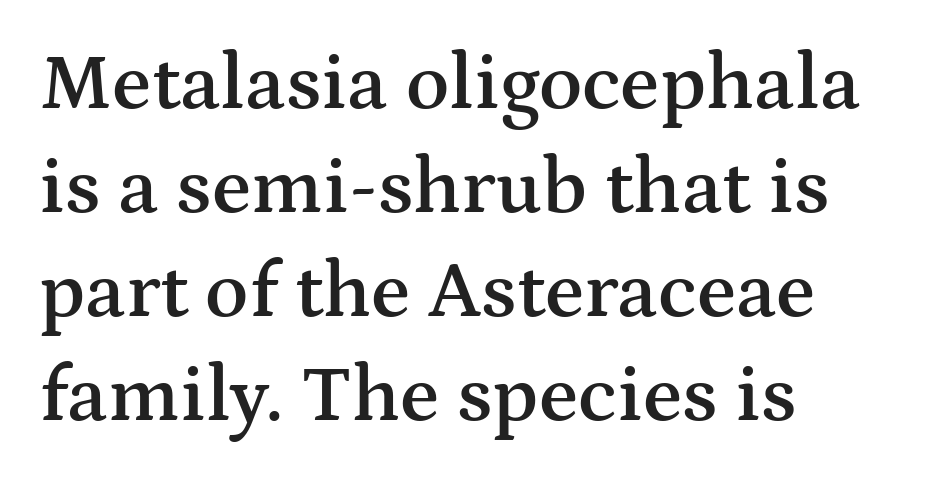
The words here are not underlined. Weight check: semibold — heavier than regular, not quite bold. Small tapered or slab feet sit at the stroke ends, so this counts as serif. Ordinary non-slanted type is in use.
